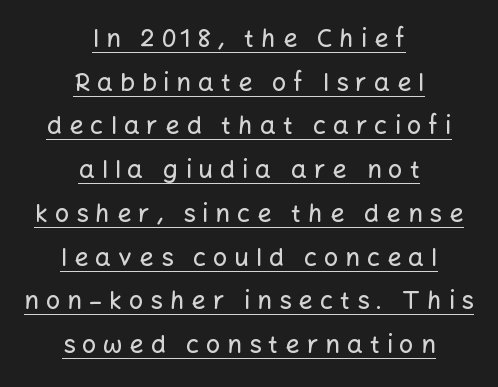
Q: Is the text italic (slanted)? A: No, it is upright.
Q: Is the text underlined? A: Yes.
Q: How is the paragraph aligned? A: Centered.
Q: Is the spacing between letters normal or unusually wide? A: Unusually wide.
